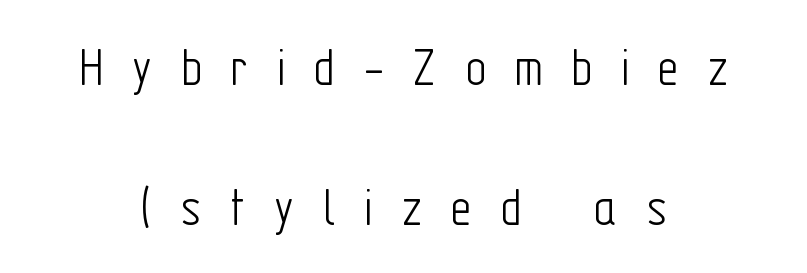
The strip under each line holds only bare page. Each new line begins a long way beneath the previous one. Each stroke keeps to a modest, everyday thickness or less. Is this a fixed-width face? No — the glyphs have proportional, varying widths.
